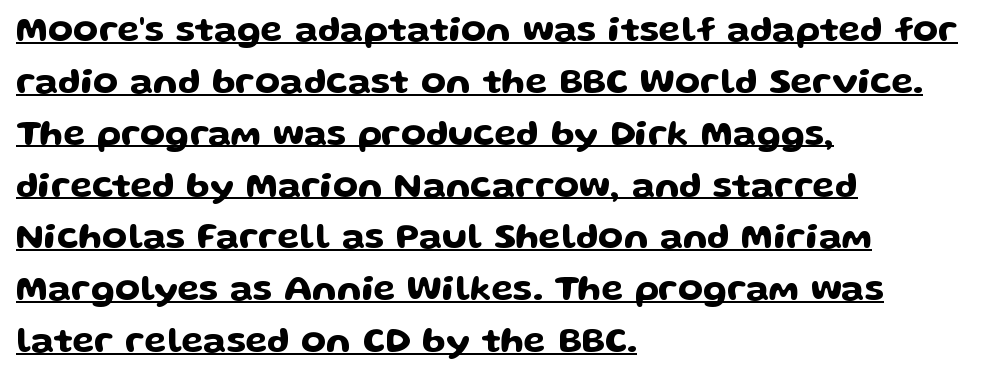
{"serif": "no", "italic": "no", "width": "wide", "stroke_contrast": "low", "x_height": "medium", "monospaced": "no", "underline": "yes", "align": "left", "line_spacing": "normal", "line_spacing_ratio": 1.44, "letter_spacing": "normal", "letter_spacing_em": 0.0, "glyph_px": 36}
